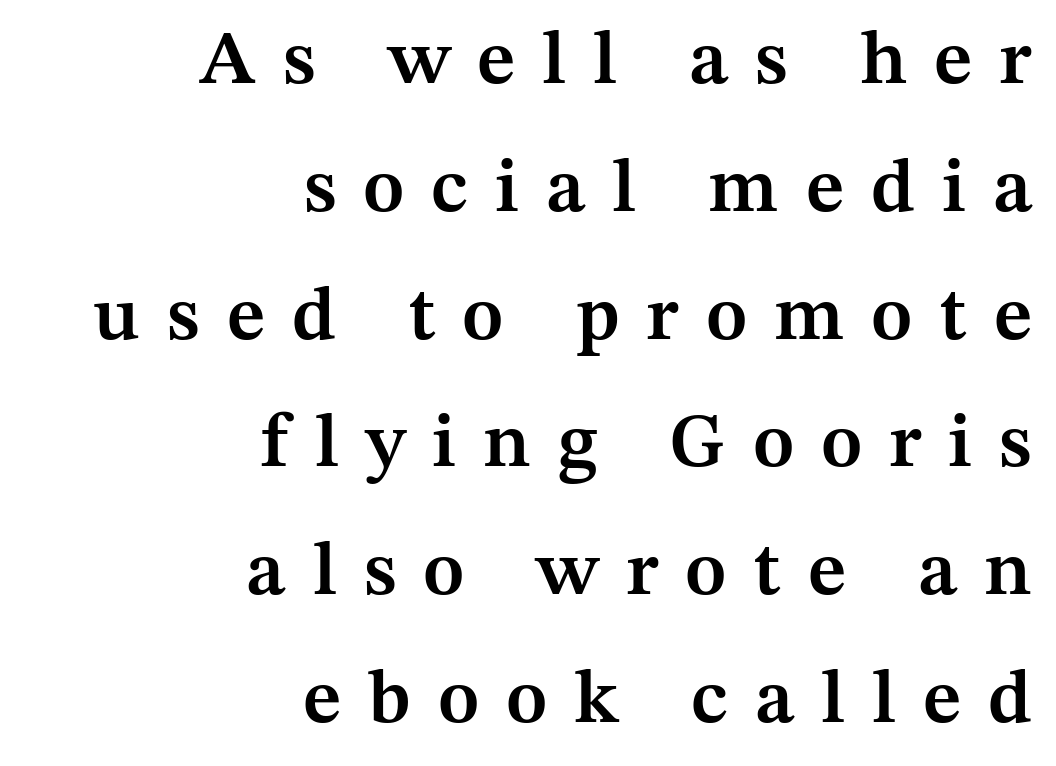
{"serif": "yes", "italic": "no", "bold": "semi", "weight": "semibold", "width": "normal", "stroke_contrast": "medium", "x_height": "medium", "monospaced": "no", "underline": "no", "align": "right", "line_spacing": "normal", "line_spacing_ratio": 1.66, "letter_spacing": "wide", "letter_spacing_em": 0.35, "glyph_px": 77}
